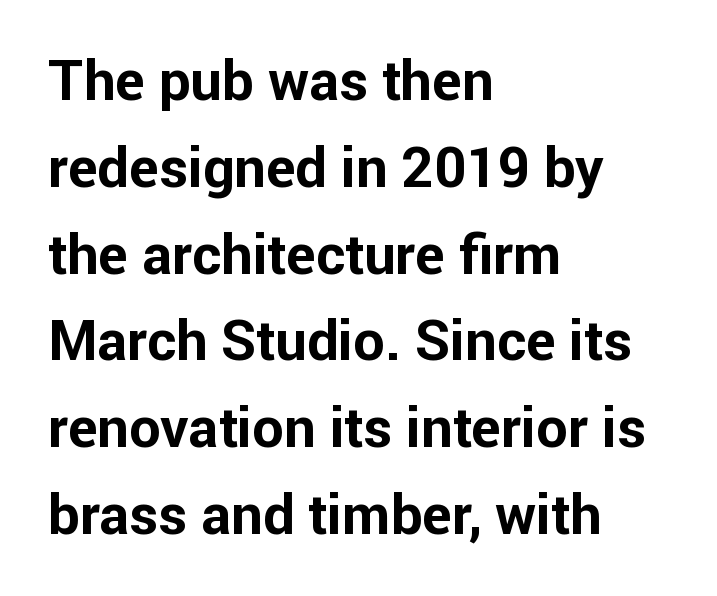
{"serif": "no", "italic": "no", "bold": "yes", "weight": "bold", "width": "normal", "stroke_contrast": "low", "x_height": "medium", "monospaced": "no", "underline": "no", "align": "left", "line_spacing": "normal", "line_spacing_ratio": 1.55, "letter_spacing": "normal", "letter_spacing_em": 0.0, "glyph_px": 56}
